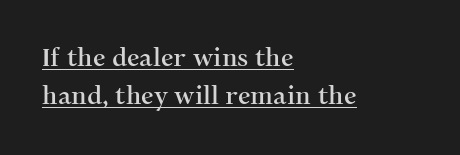
The image shows 25 px text type, upright; set left-aligned, normal line spacing (1.52x), normal letter spacing, underlined.
